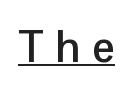
Grotesque or geometric, the face here clearly has no serifs. The axis of the letterforms is exactly vertical. A baseline rule has been typeset under these characters. You could only call the tracking loose — the letters float apart.
